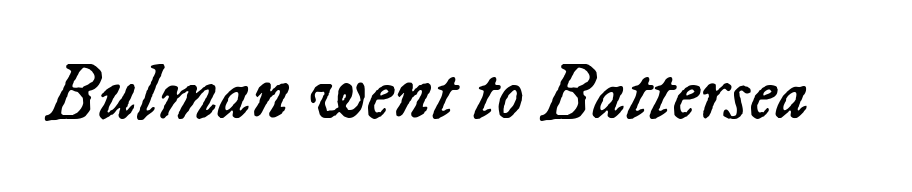
The image shows 77 px regular-weight type, italic (leaning right); set normal letter spacing, not underlined; low stroke contrast and a medium x-height.
